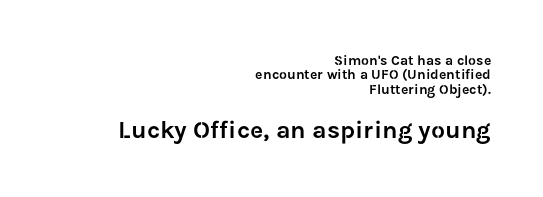
The image shows 25 px text type, upright; set right-aligned, tight line spacing (1.02x), normal letter spacing, not underlined; the second (bottom) block is 1.79x larger.
